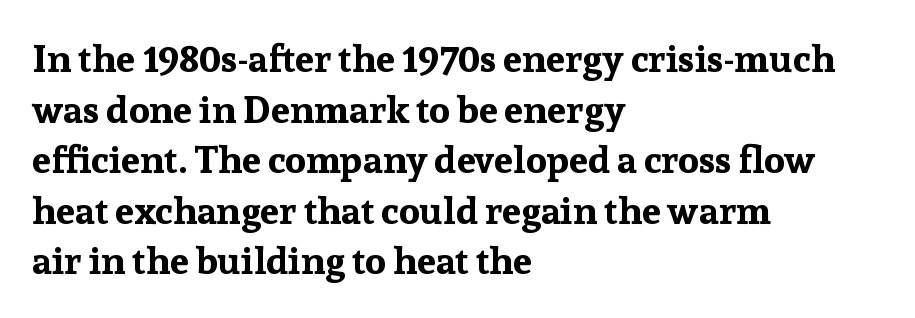
Normally led — the rows are evenly, conventionally spaced. Any mark beneath the type? The region is blank. Honestly, the letter spacing is just normal — you wouldn't notice it. Visually the block forms a straight wall on the left and a jagged coastline on the right.
